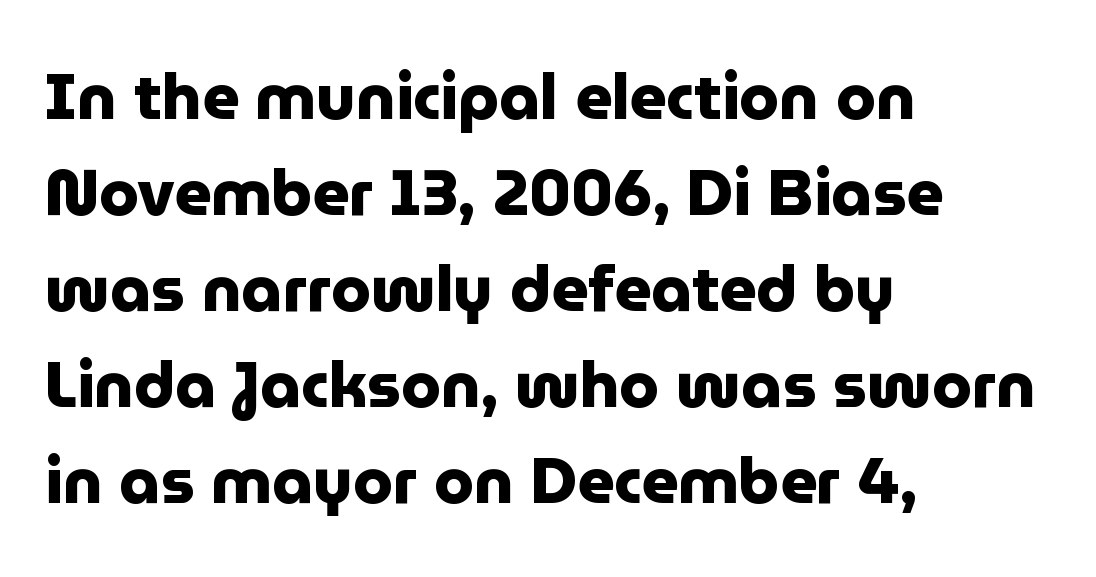
Q: Is the text bold? A: Yes.
Q: Is the text italic (slanted)? A: No, it is upright.
Q: Is the typeface a serif or a sans-serif typeface? A: Sans-serif.
Q: Is the text underlined? A: No.
Q: How is the paragraph aligned? A: Left-aligned.
Q: Is the spacing between letters normal or unusually wide? A: Normal.
Q: Is the spacing between lines tight, normal or loose? A: Normal.
Q: Width (condensed, normal, or wide)? A: Normal.
Q: Stroke contrast? A: Low.
Q: x-height? A: Medium.
Q: Monospaced? A: No.
